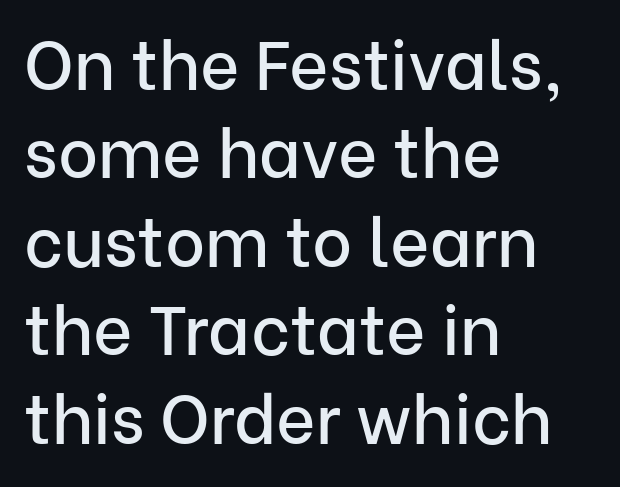
Q: Is the text italic (slanted)? A: No, it is upright.
Q: Is the typeface a serif or a sans-serif typeface? A: Sans-serif.
Q: Is the text underlined? A: No.
Q: How is the paragraph aligned? A: Left-aligned.
Q: Is the spacing between letters normal or unusually wide? A: Normal.
Q: Is the spacing between lines tight, normal or loose? A: Normal.
Q: Width (condensed, normal, or wide)? A: Normal.
Q: Stroke contrast? A: Low.
Q: x-height? A: Medium.
Q: Monospaced? A: No.
